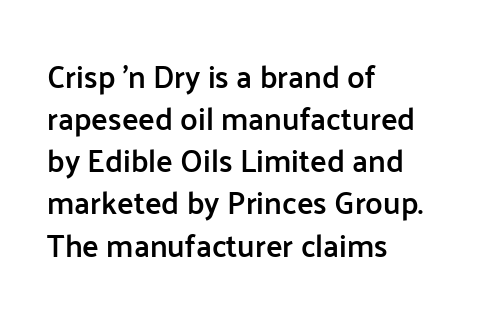
Q: Is the text bold? A: Semi-bold.
Q: Is the text italic (slanted)? A: No, it is upright.
Q: Is the typeface a serif or a sans-serif typeface? A: Sans-serif.
Q: Is the text underlined? A: No.
Q: How is the paragraph aligned? A: Left-aligned.
Q: Is the spacing between letters normal or unusually wide? A: Normal.
Q: Is the spacing between lines tight, normal or loose? A: Normal.
Q: Width (condensed, normal, or wide)? A: Normal.
Q: Stroke contrast? A: Low.
Q: x-height? A: Medium.
Q: Monospaced? A: No.
